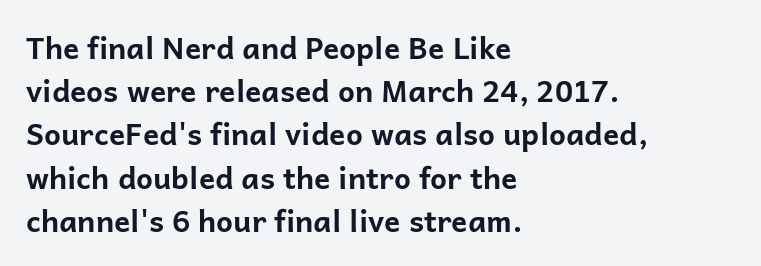
The image shows 30 px bold sans-serif type, upright; set left-aligned, normal line spacing (1.44x), normal letter spacing, not underlined; low stroke contrast and a medium x-height.
